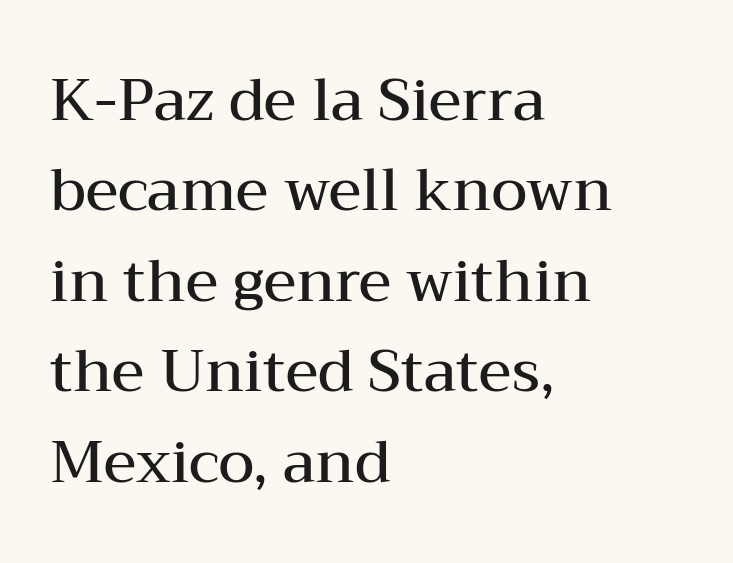
{"serif": "yes", "italic": "no", "bold": "semi", "weight": "semibold", "width": "wide", "stroke_contrast": "medium", "x_height": "medium", "monospaced": "no", "underline": "no", "align": "left", "line_spacing": "normal", "line_spacing_ratio": 1.56, "letter_spacing": "normal", "letter_spacing_em": 0.0, "glyph_px": 58}
